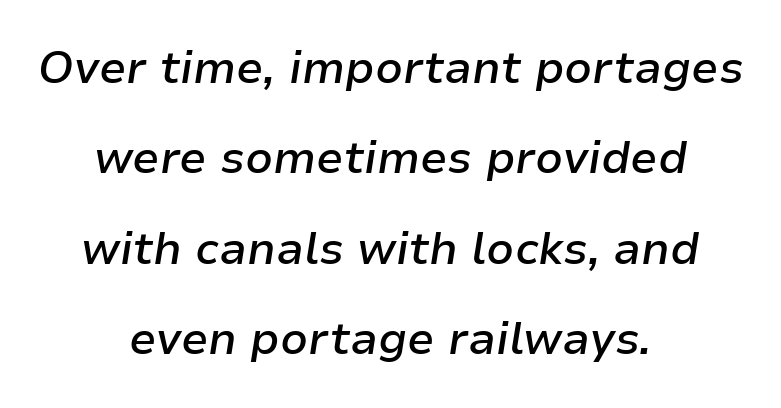
{"italic": "yes", "lean": "right", "slant_degrees": 9, "bold": "semi", "weight": "semibold", "width": "normal", "stroke_contrast": "low", "x_height": "medium", "monospaced": "no", "underline": "no", "align": "center", "line_spacing": "loose", "line_spacing_ratio": 2.01, "letter_spacing": "normal", "letter_spacing_em": 0.0, "glyph_px": 45}
